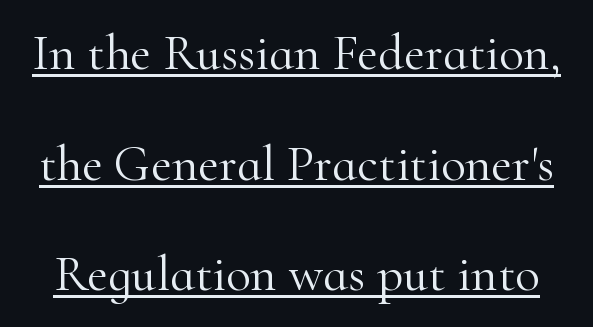
Q: Is the text bold? A: No.
Q: Is the text italic (slanted)? A: No, it is upright.
Q: Is the typeface a serif or a sans-serif typeface? A: Serif.
Q: Is the text underlined? A: Yes.
Q: Is the spacing between letters normal or unusually wide? A: Normal.
Q: Is the spacing between lines tight, normal or loose? A: Loose.
Q: Width (condensed, normal, or wide)? A: Normal.
Q: Stroke contrast? A: High.
Q: x-height? A: Small.
Q: Monospaced? A: No.
